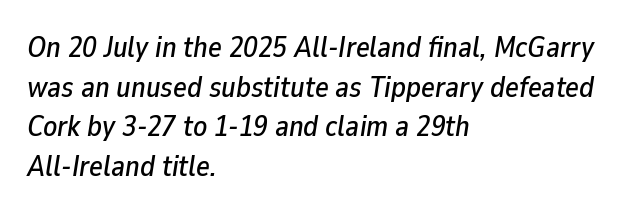
{"italic": "yes", "lean": "right", "slant_degrees": 9, "width": "normal", "stroke_contrast": "low", "x_height": "medium", "monospaced": "no", "underline": "no", "align": "left", "line_spacing": "normal", "line_spacing_ratio": 1.37, "letter_spacing": "normal", "letter_spacing_em": 0.0, "glyph_px": 29}
